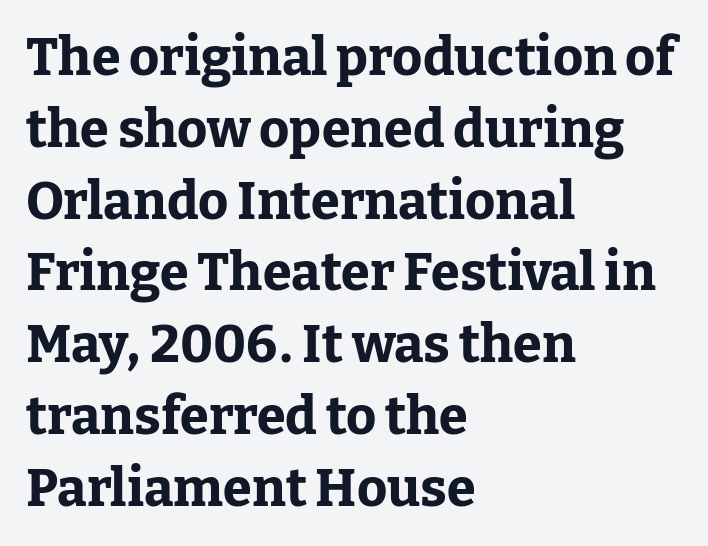
The image shows 52 px bold serif type, upright; set left-aligned, normal line spacing (1.38x), normal letter spacing, not underlined; low stroke contrast and a medium x-height.
